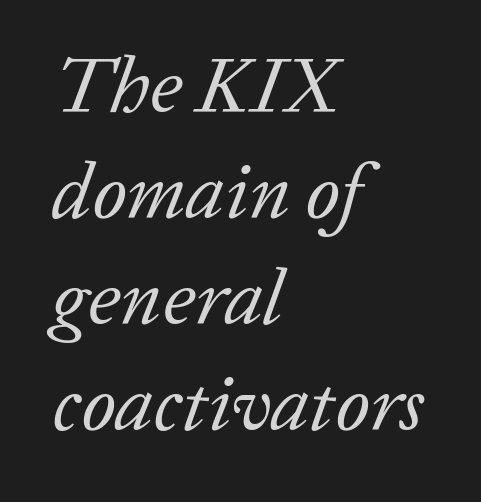
{"serif": "yes", "italic": "yes", "lean": "right", "slant_degrees": 20, "bold": "no", "weight": "regular", "width": "normal", "stroke_contrast": "low", "x_height": "medium", "monospaced": "no", "underline": "no", "align": "left", "line_spacing": "normal", "line_spacing_ratio": 1.34, "letter_spacing": "normal", "letter_spacing_em": 0.0, "glyph_px": 79}
